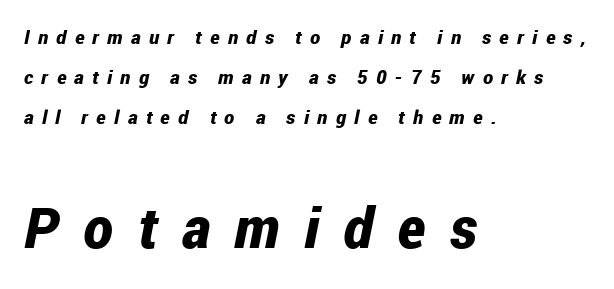
The image shows 56 px bold, condensed type, italic (leaning right); set left-aligned, loose line spacing (2.11x), unusually wide letter spacing (+0.44 em), not underlined; the second (bottom) block is 2.95x larger; low stroke contrast and a medium x-height.
